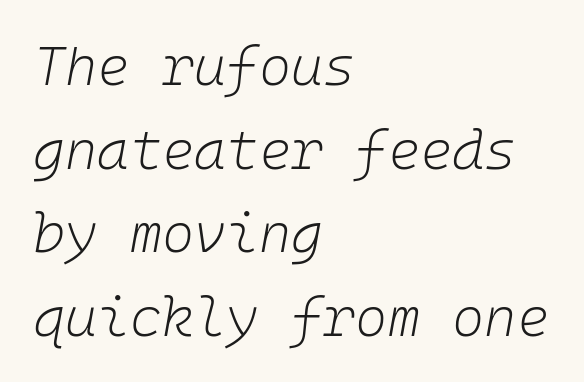
Q: Is the text bold? A: No.
Q: Is the text italic (slanted)? A: Yes, it leans right by about 10 degrees.
Q: Is the text underlined? A: No.
Q: How is the paragraph aligned? A: Left-aligned.
Q: Is the spacing between letters normal or unusually wide? A: Normal.
Q: Is the spacing between lines tight, normal or loose? A: Normal.
Q: Width (condensed, normal, or wide)? A: Normal.
Q: Stroke contrast? A: Low.
Q: x-height? A: Medium.
